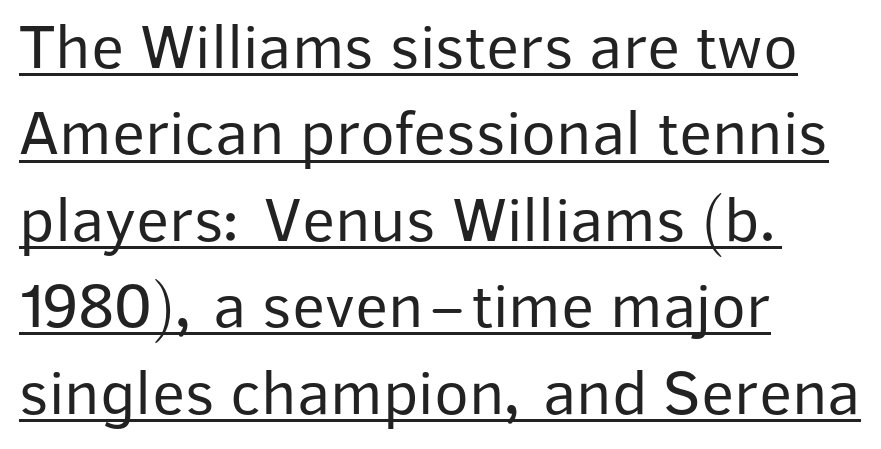
Between one letter and the next there's only the usual sliver of space. You can tell from the bare stems that sans-serif type was used. A continuous stroke trails under the words, as in a hyperlink. Each stroke keeps to a modest, everyday thickness or less. Regular leading.
